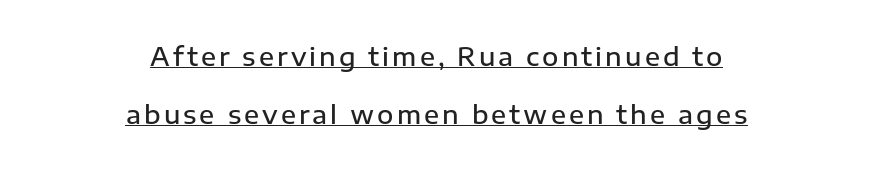
Q: Is the text bold? A: Semi-bold.
Q: Is the text italic (slanted)? A: No, it is upright.
Q: Is the text underlined? A: Yes.
Q: How is the paragraph aligned? A: Centered.
Q: Is the spacing between lines tight, normal or loose? A: Loose.
